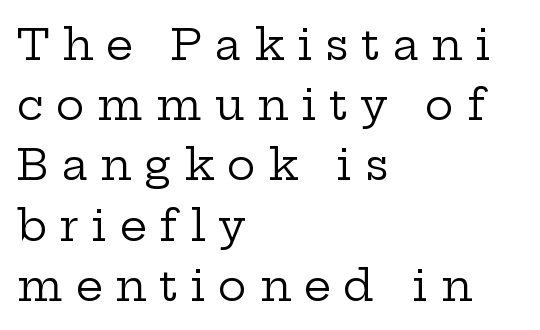
The image shows 43 px regular-weight, wide serif type, upright; set left-aligned, normal line spacing (1.4x), unusually wide letter spacing (+0.29 em), not underlined; low stroke contrast and a medium x-height.
